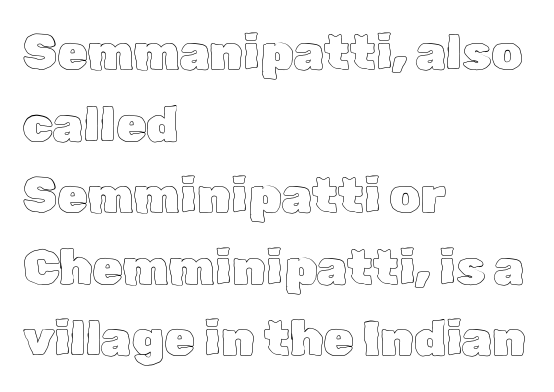
Vertical spacing — default. Descenders hang freely into open space. Tracking here is standard; glyphs follow each other at the usual distance. The letters stand upright; this is a roman face. Left-aligned paragraph, ragged on the right. Here the designer chose a conventional face with non-uniform glyph widths.
